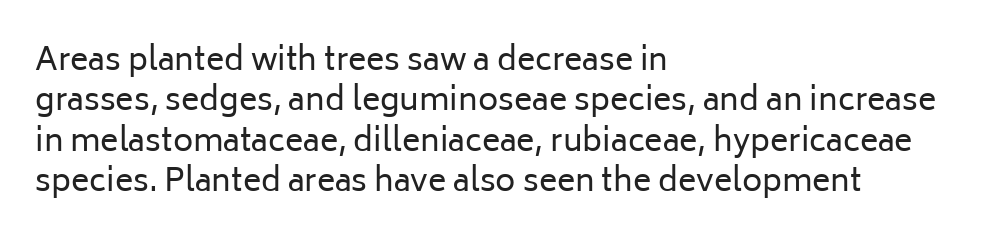
Q: Is the text bold? A: No.
Q: Is the text italic (slanted)? A: No, it is upright.
Q: Is the typeface a serif or a sans-serif typeface? A: Sans-serif.
Q: Is the text underlined? A: No.
Q: How is the paragraph aligned? A: Left-aligned.
Q: Is the spacing between letters normal or unusually wide? A: Normal.
Q: Is the spacing between lines tight, normal or loose? A: Normal.
Q: Width (condensed, normal, or wide)? A: Normal.
Q: Stroke contrast? A: Low.
Q: x-height? A: Medium.
Q: Monospaced? A: No.
